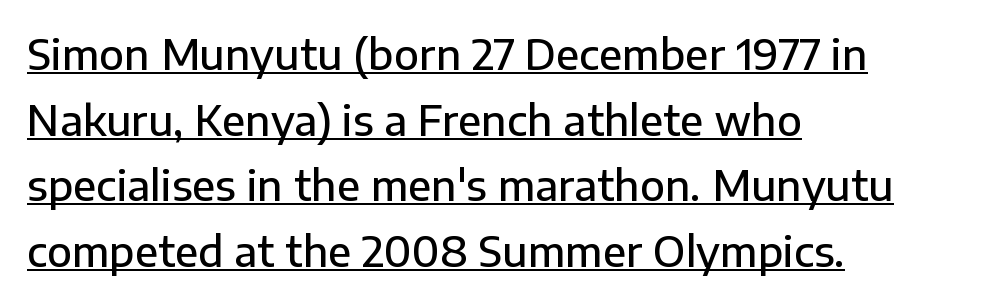
The image shows 41 px semibold sans-serif type, upright; set left-aligned, normal line spacing (1.6x), normal letter spacing, underlined; low stroke contrast and a medium x-height.
